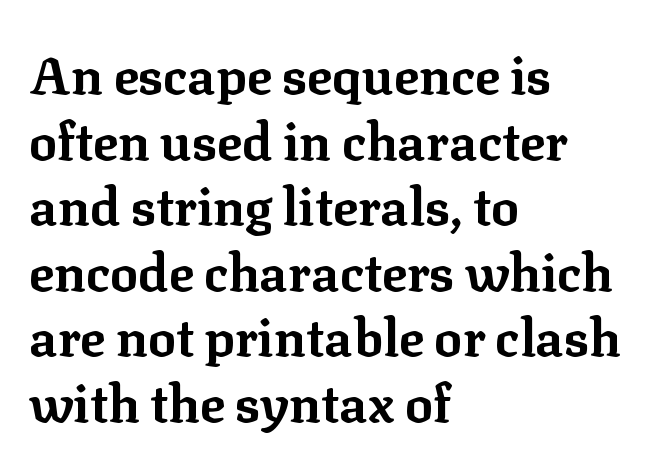
{"serif": "yes", "italic": "no", "bold": "yes", "weight": "bold", "width": "normal", "stroke_contrast": "low", "x_height": "medium", "monospaced": "no", "underline": "no", "align": "left", "line_spacing": "normal", "line_spacing_ratio": 1.26, "letter_spacing": "normal", "letter_spacing_em": 0.0, "glyph_px": 52}
